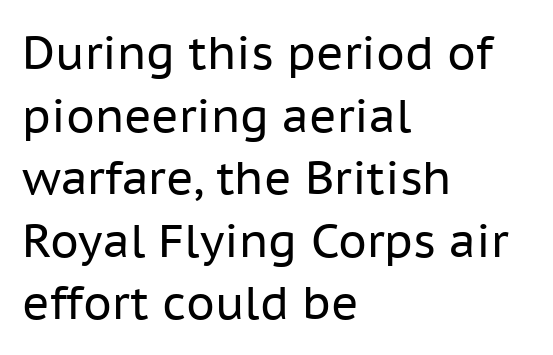
{"serif": "no", "italic": "no", "bold": "no", "weight": "regular", "width": "normal", "stroke_contrast": "low", "x_height": "medium", "monospaced": "no", "underline": "no", "align": "left", "line_spacing": "normal", "line_spacing_ratio": 1.36, "letter_spacing": "normal", "letter_spacing_em": 0.0, "glyph_px": 46}
